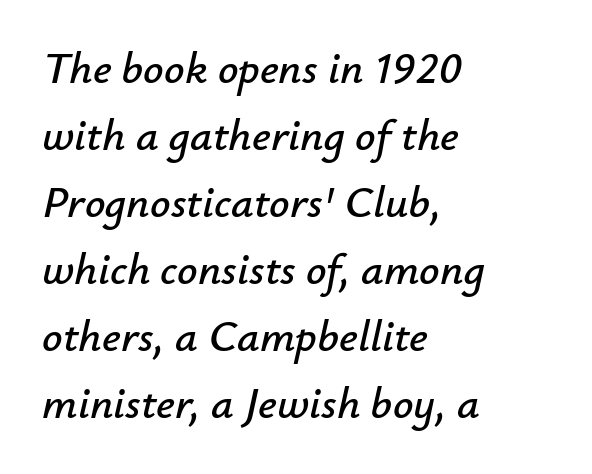
Default kerning and tracking; the words read as compact shapes. The gap between lines stays unmarked. The text carries the slant typical of an italic or oblique font. The face used here is proportionally spaced, like ordinary book or web type.
